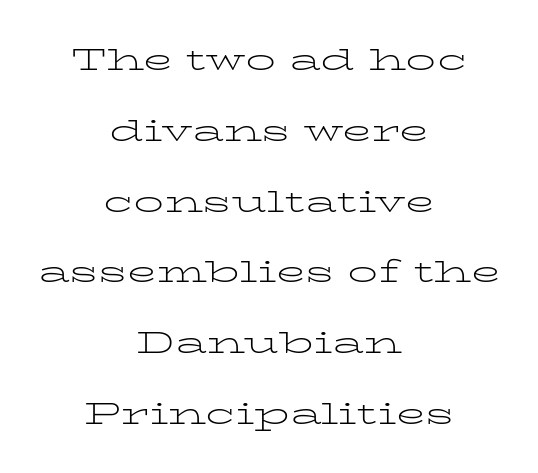
No letter is thick-stroked: the sample isn't bold. A typesetter would label this face a serif. The glyphs are unaccompanied by any horizontal stroke below them. Where is the straight margin? There isn't one; the lines are centered.
